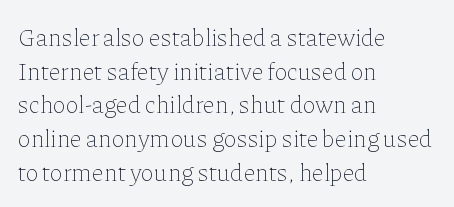
The image shows 25 px text type, upright; set left-aligned, normal line spacing (1.35x), normal letter spacing, not underlined.
